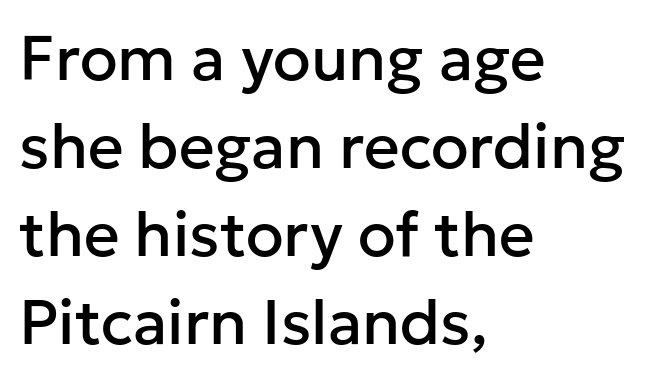
Q: Is the text italic (slanted)? A: No, it is upright.
Q: Is the typeface a serif or a sans-serif typeface? A: Sans-serif.
Q: Is the text underlined? A: No.
Q: How is the paragraph aligned? A: Left-aligned.
Q: Is the spacing between letters normal or unusually wide? A: Normal.
Q: Is the spacing between lines tight, normal or loose? A: Normal.
Q: Width (condensed, normal, or wide)? A: Normal.
Q: Stroke contrast? A: Low.
Q: x-height? A: Medium.
Q: Monospaced? A: No.
